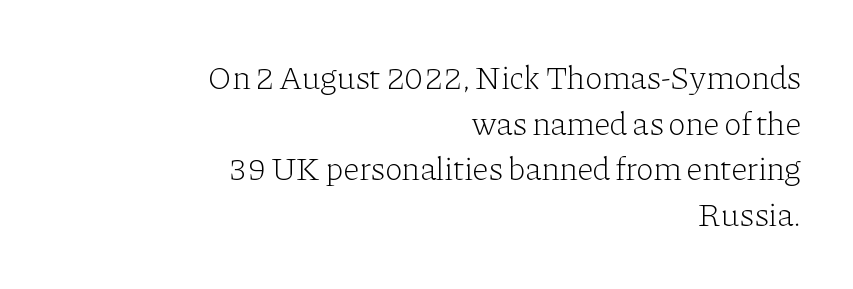
Q: Is the text bold? A: No.
Q: Is the text italic (slanted)? A: No, it is upright.
Q: Is the typeface a serif or a sans-serif typeface? A: Serif.
Q: Is the text underlined? A: No.
Q: How is the paragraph aligned? A: Right-aligned.
Q: Is the spacing between letters normal or unusually wide? A: Normal.
Q: Is the spacing between lines tight, normal or loose? A: Normal.
Q: Width (condensed, normal, or wide)? A: Normal.
Q: Stroke contrast? A: Low.
Q: x-height? A: Medium.
Q: Monospaced? A: No.
